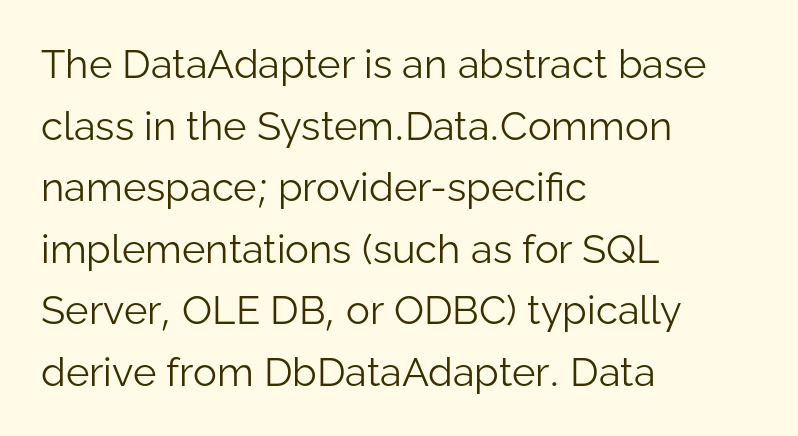
Q: Is the text bold? A: No.
Q: Is the text italic (slanted)? A: No, it is upright.
Q: Is the typeface a serif or a sans-serif typeface? A: Sans-serif.
Q: Is the text underlined? A: No.
Q: How is the paragraph aligned? A: Left-aligned.
Q: Is the spacing between letters normal or unusually wide? A: Normal.
Q: Is the spacing between lines tight, normal or loose? A: Normal.
Q: Width (condensed, normal, or wide)? A: Normal.
Q: Stroke contrast? A: Low.
Q: x-height? A: Medium.
Q: Monospaced? A: No.
